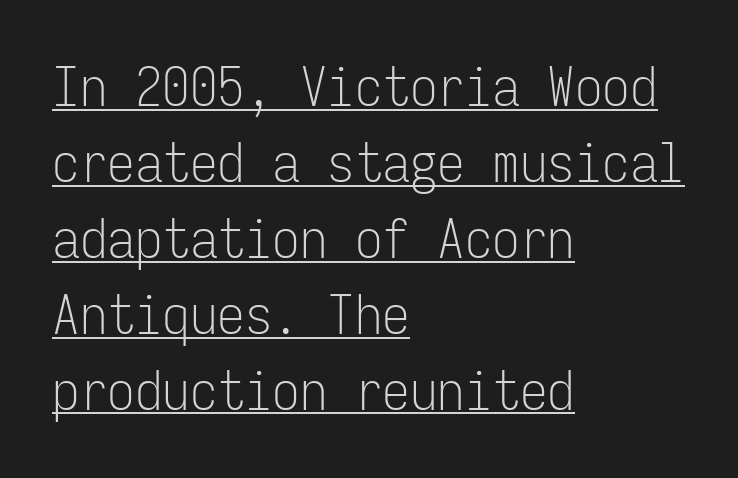
These glyphs show unthickened strokes, regular width or finer. Default kerning and tracking; the words read as compact shapes. You can tell it's not italic because the verticals are truly vertical. Note the uniform advance width — an 'i' takes as much space as an 'm'.
